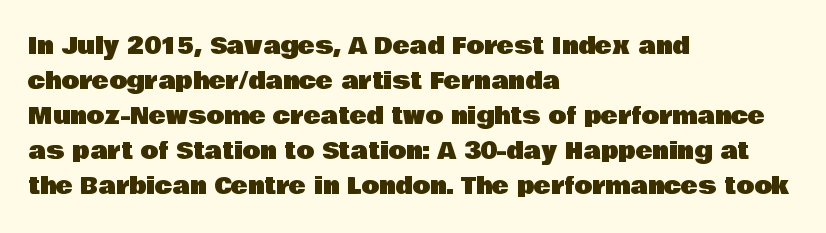
Q: Is the text italic (slanted)? A: No, it is upright.
Q: Is the text underlined? A: No.
Q: How is the paragraph aligned? A: Left-aligned.
Q: Is the spacing between letters normal or unusually wide? A: Normal.
Q: Is the spacing between lines tight, normal or loose? A: Normal.
